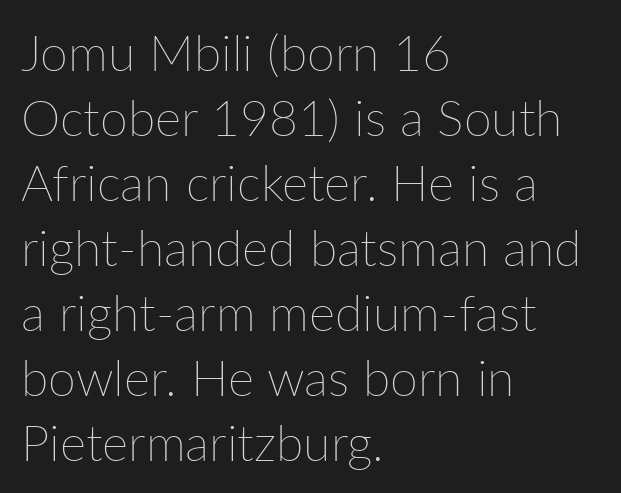
{"italic": "no", "bold": "no", "weight": "thin", "width": "normal", "stroke_contrast": "low", "x_height": "medium", "monospaced": "no", "underline": "no", "align": "left", "line_spacing": "normal", "line_spacing_ratio": 1.3, "letter_spacing": "normal", "letter_spacing_em": 0.0, "glyph_px": 50}
